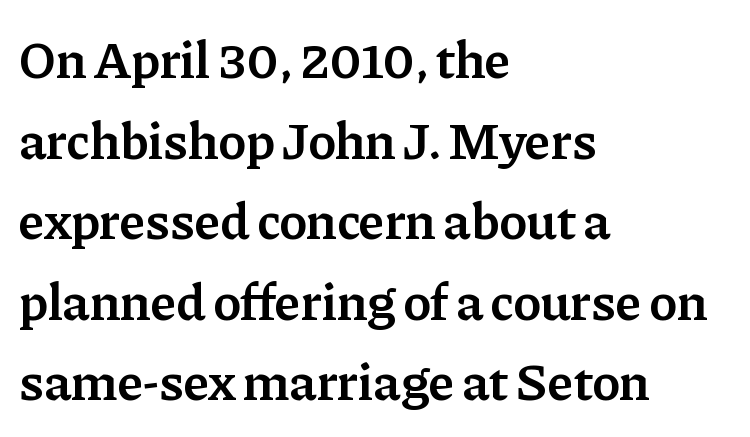
Notice the strokes are somewhat thickened but not fully heavy: this is a semibold. Baseline-to-baseline distance is the conventional proportion of letter height. Italic? Not at all — the glyphs are vertical. The strip under each line holds only bare page. The glyphs in this specimen are seriffed. The gaps between neighbouring characters are ordinary and unremarkable.
